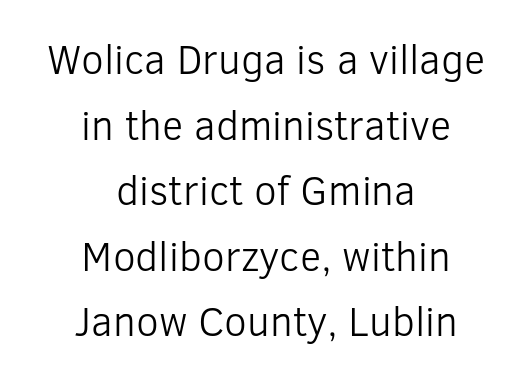
The image shows 41 px light sans-serif type, upright; set centered, normal line spacing (1.6x), normal letter spacing, not underlined; low stroke contrast and a medium x-height.
